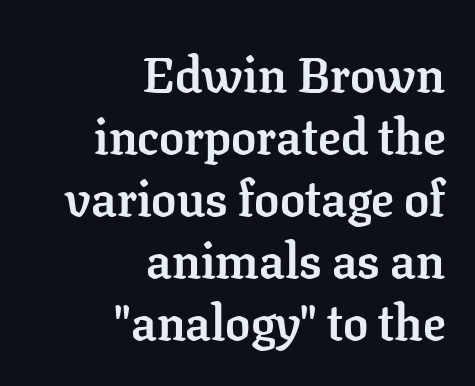
Q: Is the text bold? A: Yes.
Q: Is the text italic (slanted)? A: No, it is upright.
Q: Is the typeface a serif or a sans-serif typeface? A: Serif.
Q: Is the text underlined? A: No.
Q: How is the paragraph aligned? A: Right-aligned.
Q: Is the spacing between letters normal or unusually wide? A: Normal.
Q: Width (condensed, normal, or wide)? A: Normal.
Q: Stroke contrast? A: Low.
Q: x-height? A: Medium.
Q: Monospaced? A: No.
